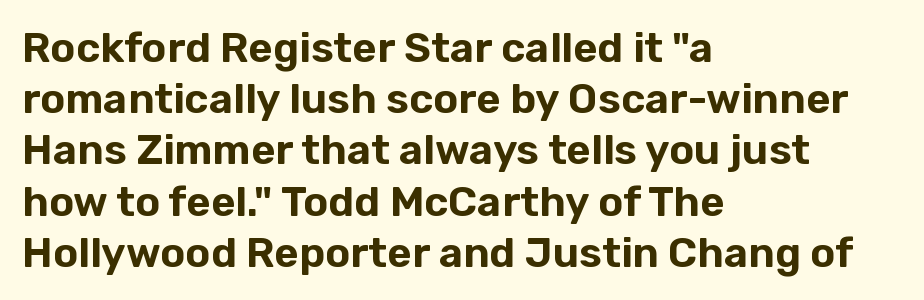
The letters advance in unequal steps, a hallmark of proportional type. Letter spacing: default. A clean baseline with only descenders dipping below it. Ordinary non-slanted type is in use. Horizontal alignment here is leftward, the default for most running prose. The face used here is a sans, in the tradition of grotesques and geometrics.
